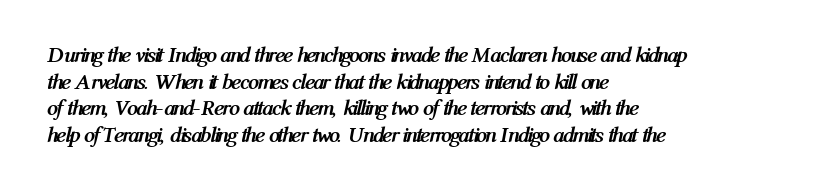
Q: Is the text bold? A: Yes.
Q: Is the text italic (slanted)? A: Yes, it leans right by about 12 degrees.
Q: Is the text underlined? A: No.
Q: How is the paragraph aligned? A: Left-aligned.
Q: Is the spacing between letters normal or unusually wide? A: Normal.
